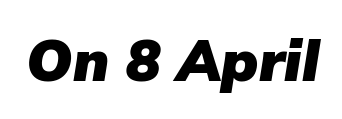
The image shows 57 px heavy type, italic (leaning right); set normal letter spacing, not underlined; low stroke contrast and a medium x-height.
